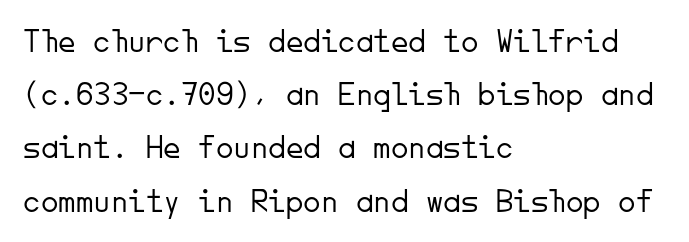
The foot of each line stays bare and open. A quiet, ordinary-to-light weight characterises the typeface. The rendering keeps characters at their native spacing. Nope, no serifs anywhere on these letters. The vertical gap from one line to the next is medium. The face used here is monospaced, like something from a code editor.
